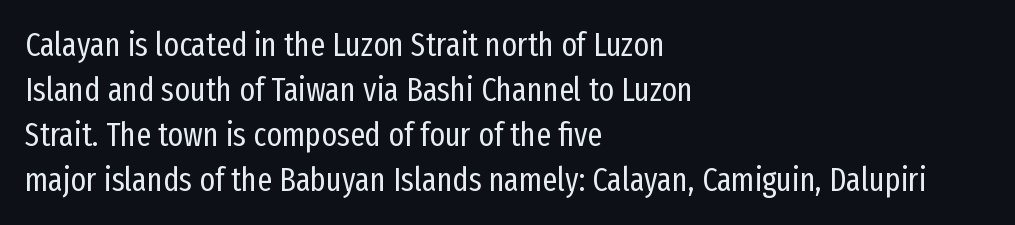
{"serif": "no", "italic": "no", "bold": "no", "weight": "regular", "width": "condensed", "stroke_contrast": "low", "x_height": "medium", "monospaced": "no", "underline": "no", "align": "left", "line_spacing": "normal", "line_spacing_ratio": 1.36, "letter_spacing": "normal", "letter_spacing_em": 0.0, "glyph_px": 33}
